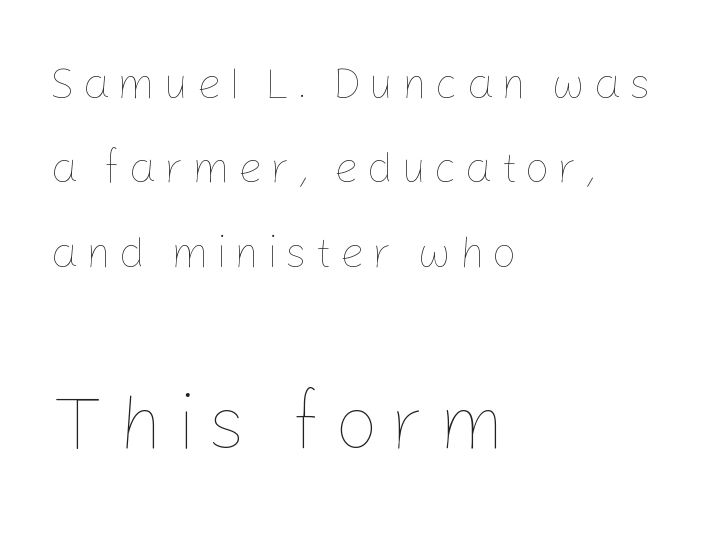
The image shows 77 px thin type, upright; set left-aligned, loose line spacing (1.92x), not underlined; the second (bottom) block is 1.75x larger; low stroke contrast and a medium x-height.
